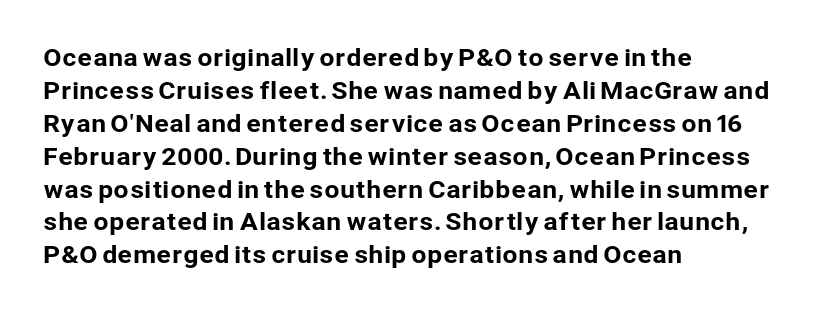
{"italic": "no", "underline": "no", "align": "left", "line_spacing": "normal", "line_spacing_ratio": 1.37, "letter_spacing": "normal", "letter_spacing_em": 0.0, "glyph_px": 24}
